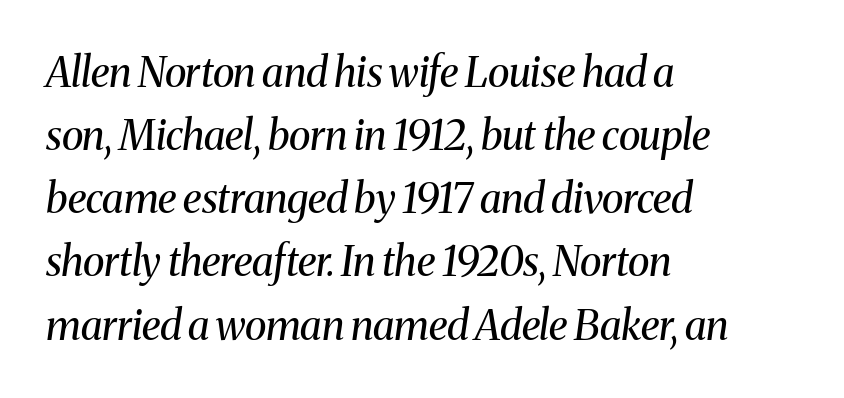
Q: Is the text bold? A: No.
Q: Is the text italic (slanted)? A: Yes, it leans right by about 8 degrees.
Q: Is the typeface a serif or a sans-serif typeface? A: Serif.
Q: Is the text underlined? A: No.
Q: How is the paragraph aligned? A: Left-aligned.
Q: Is the spacing between letters normal or unusually wide? A: Normal.
Q: Is the spacing between lines tight, normal or loose? A: Normal.
Q: Width (condensed, normal, or wide)? A: Normal.
Q: Stroke contrast? A: Medium.
Q: x-height? A: Medium.
Q: Monospaced? A: No.
